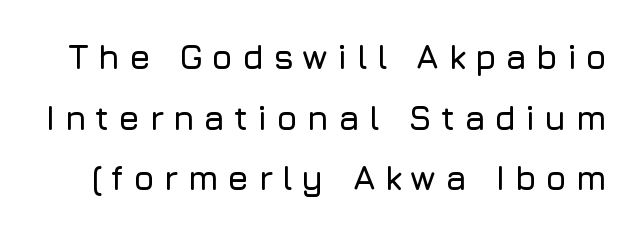
Q: Is the text italic (slanted)? A: No, it is upright.
Q: Is the typeface a serif or a sans-serif typeface? A: Sans-serif.
Q: Is the text underlined? A: No.
Q: Is the spacing between letters normal or unusually wide? A: Unusually wide.
Q: Width (condensed, normal, or wide)? A: Normal.
Q: Stroke contrast? A: Low.
Q: x-height? A: Medium.
Q: Monospaced? A: No.
